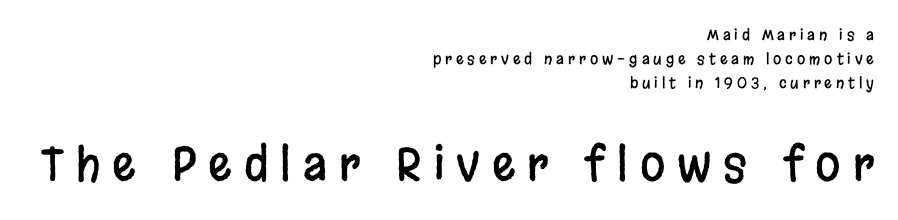
The image shows 46 px condensed sans-serif type, upright; set right-aligned, normal line spacing (1.6x), unusually wide letter spacing (+0.26 em), not underlined; the second (bottom) block is 3.07x larger; low stroke contrast and a large x-height.
